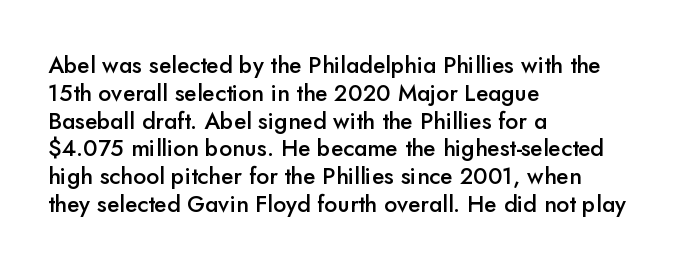
The image shows 23 px text type, upright; set left-aligned, line spacing 1.21x, normal letter spacing, not underlined.
